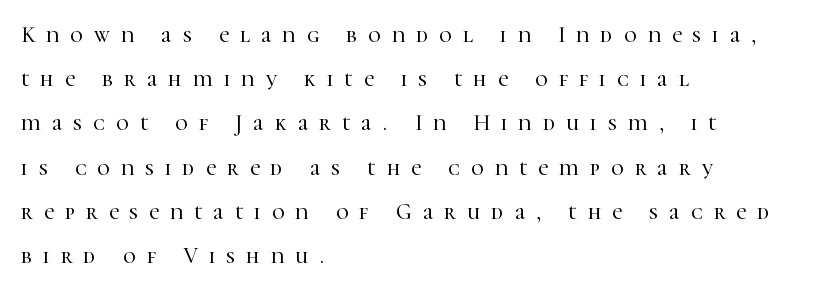
Q: Is the text italic (slanted)? A: No, it is upright.
Q: Is the text underlined? A: No.
Q: How is the paragraph aligned? A: Left-aligned.
Q: Is the spacing between letters normal or unusually wide? A: Unusually wide.
Q: Is the spacing between lines tight, normal or loose? A: Loose.
